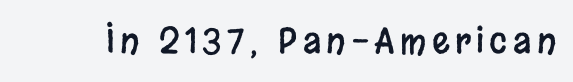
Q: Is the text italic (slanted)? A: No, it is upright.
Q: Is the typeface a serif or a sans-serif typeface? A: Sans-serif.
Q: Is the text underlined? A: No.
Q: Width (condensed, normal, or wide)? A: Condensed.
Q: Stroke contrast? A: Low.
Q: x-height? A: Large.
Q: Monospaced? A: No.
